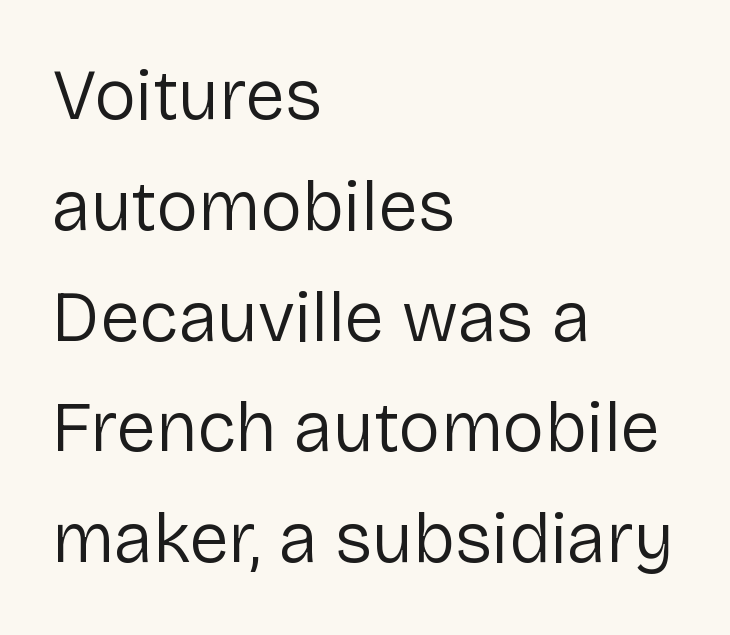
Is there any slant? The stems are plumb. Type style note: lacks serifs. The gap between lines stays unmarked. The strokes are not fattened; the text isn't bold. Nothing unusual about the tracking: characters are spaced as the font intends.
